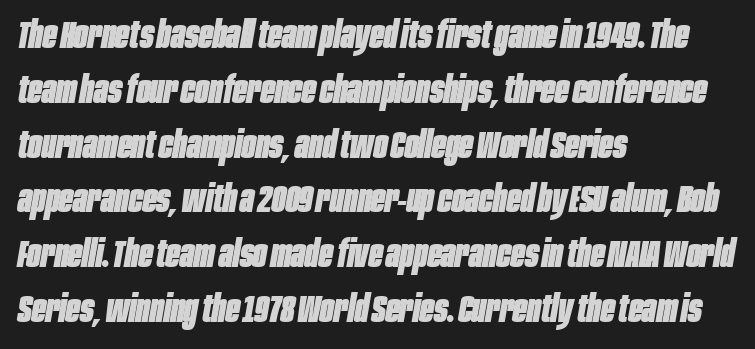
The image shows 37 px heavy, condensed type, italic (leaning right); set left-aligned, normal line spacing (1.48x), normal letter spacing, not underlined; low stroke contrast and a large x-height.
